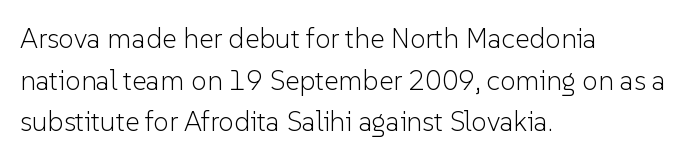
The image shows 28 px light sans-serif type, upright; set left-aligned, normal line spacing (1.49x), normal letter spacing, not underlined; low stroke contrast and a medium x-height.
